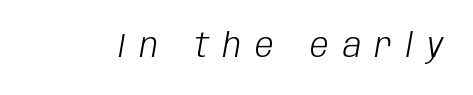
{"italic": "yes", "lean": "right", "slant_degrees": 10, "bold": "no", "weight": "light", "width": "condensed", "stroke_contrast": "low", "x_height": "large", "monospaced": "no", "underline": "no", "letter_spacing": "wide", "letter_spacing_em": 0.43, "glyph_px": 33}
